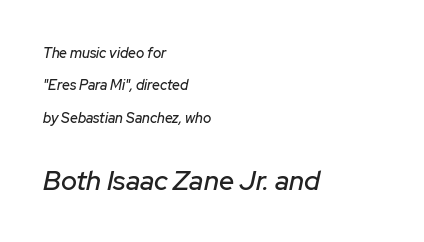
Q: Is the text italic (slanted)? A: Yes, it leans right by about 12 degrees.
Q: Is the text underlined? A: No.
Q: How is the paragraph aligned? A: Left-aligned.
Q: Is the spacing between letters normal or unusually wide? A: Normal.
Q: Is the spacing between lines tight, normal or loose? A: Loose.
Q: Which block of text is set in a larger size, the first (top) or the second (bottom)? A: The second (bottom) one.
